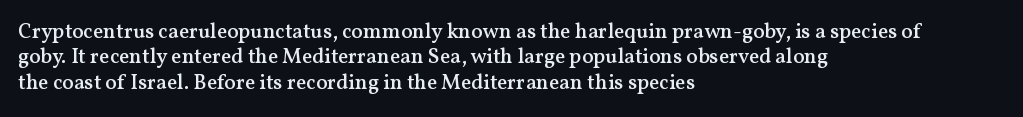
The image shows 21 px text type, upright; set left-aligned, line spacing 1.21x, normal letter spacing, not underlined.
